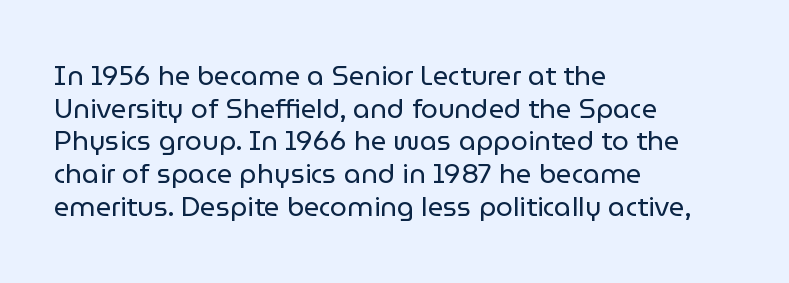
{"italic": "no", "bold": "no", "underline": "no", "align": "left", "line_spacing_ratio": 1.21, "letter_spacing": "normal", "letter_spacing_em": 0.0, "glyph_px": 27}
